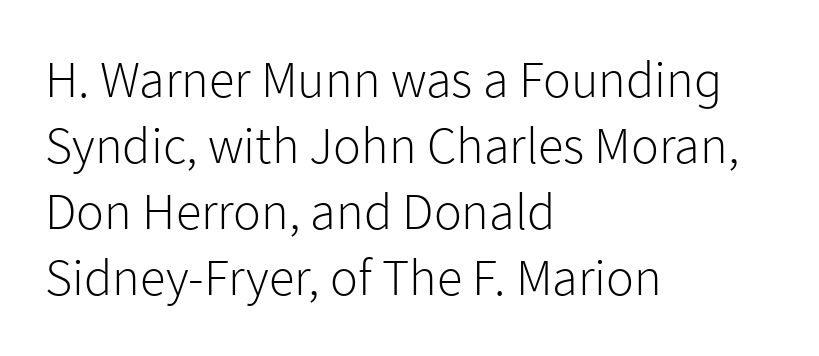
Decoration check: the copy has no underline. Serif or sans? Sans — the stroke terminals are bare. There is no visible air inserted between adjacent glyphs. Leading matches the norm, producing a regular column.
